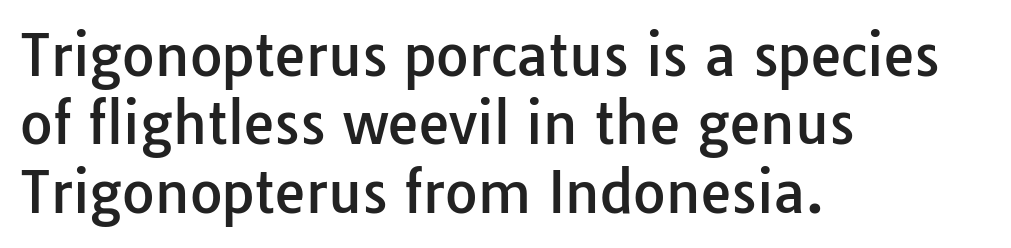
Q: Is the text italic (slanted)? A: No, it is upright.
Q: Is the typeface a serif or a sans-serif typeface? A: Sans-serif.
Q: Is the text underlined? A: No.
Q: How is the paragraph aligned? A: Left-aligned.
Q: Is the spacing between letters normal or unusually wide? A: Normal.
Q: Width (condensed, normal, or wide)? A: Normal.
Q: Stroke contrast? A: Low.
Q: x-height? A: Medium.
Q: Monospaced? A: No.
